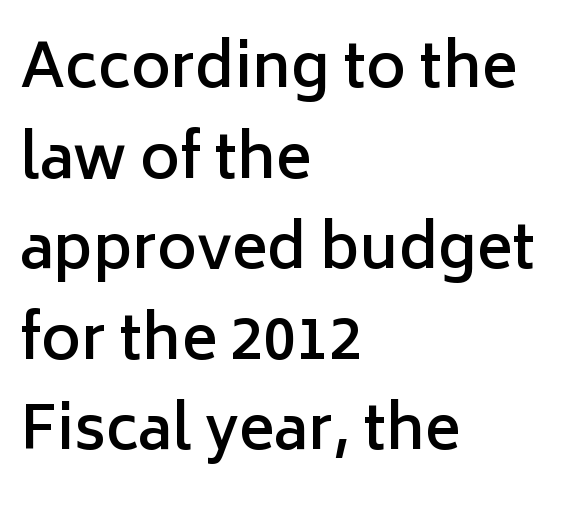
Q: Is the text bold? A: Semi-bold.
Q: Is the text italic (slanted)? A: No, it is upright.
Q: Is the typeface a serif or a sans-serif typeface? A: Sans-serif.
Q: Is the text underlined? A: No.
Q: How is the paragraph aligned? A: Left-aligned.
Q: Is the spacing between letters normal or unusually wide? A: Normal.
Q: Is the spacing between lines tight, normal or loose? A: Normal.
Q: Width (condensed, normal, or wide)? A: Normal.
Q: Stroke contrast? A: Low.
Q: x-height? A: Medium.
Q: Monospaced? A: No.
